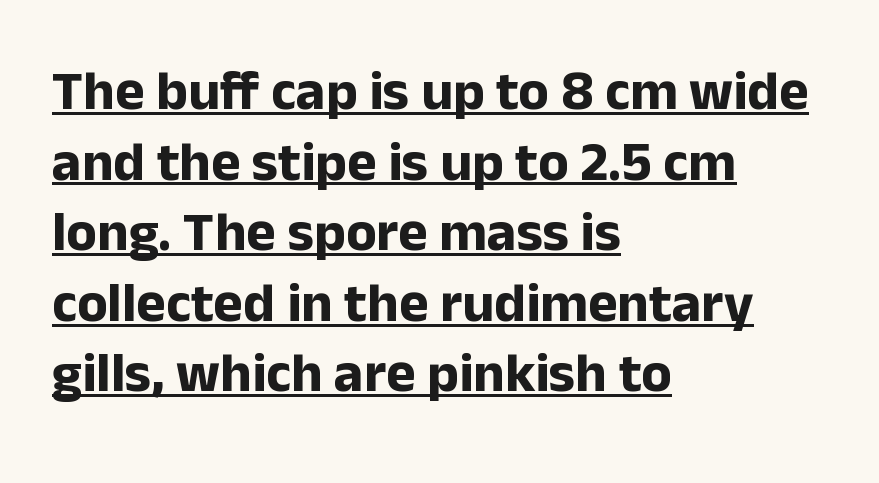
Q: Is the text bold? A: Yes.
Q: Is the text italic (slanted)? A: No, it is upright.
Q: Is the typeface a serif or a sans-serif typeface? A: Sans-serif.
Q: Is the text underlined? A: Yes.
Q: How is the paragraph aligned? A: Left-aligned.
Q: Is the spacing between letters normal or unusually wide? A: Normal.
Q: Is the spacing between lines tight, normal or loose? A: Normal.
Q: Width (condensed, normal, or wide)? A: Normal.
Q: Stroke contrast? A: Low.
Q: x-height? A: Medium.
Q: Monospaced? A: No.
